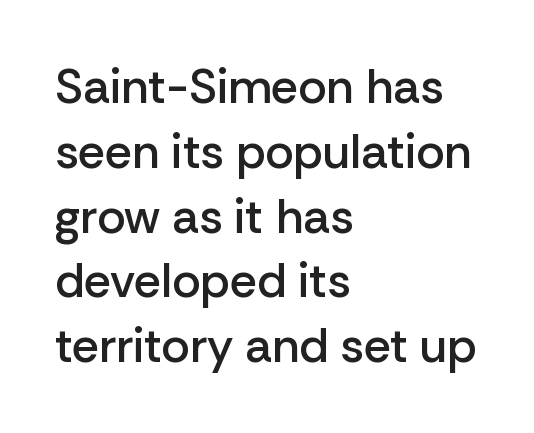
Q: Is the text bold? A: Semi-bold.
Q: Is the text italic (slanted)? A: No, it is upright.
Q: Is the typeface a serif or a sans-serif typeface? A: Sans-serif.
Q: Is the text underlined? A: No.
Q: How is the paragraph aligned? A: Left-aligned.
Q: Is the spacing between letters normal or unusually wide? A: Normal.
Q: Is the spacing between lines tight, normal or loose? A: Normal.
Q: Width (condensed, normal, or wide)? A: Normal.
Q: Stroke contrast? A: Low.
Q: x-height? A: Medium.
Q: Monospaced? A: No.
